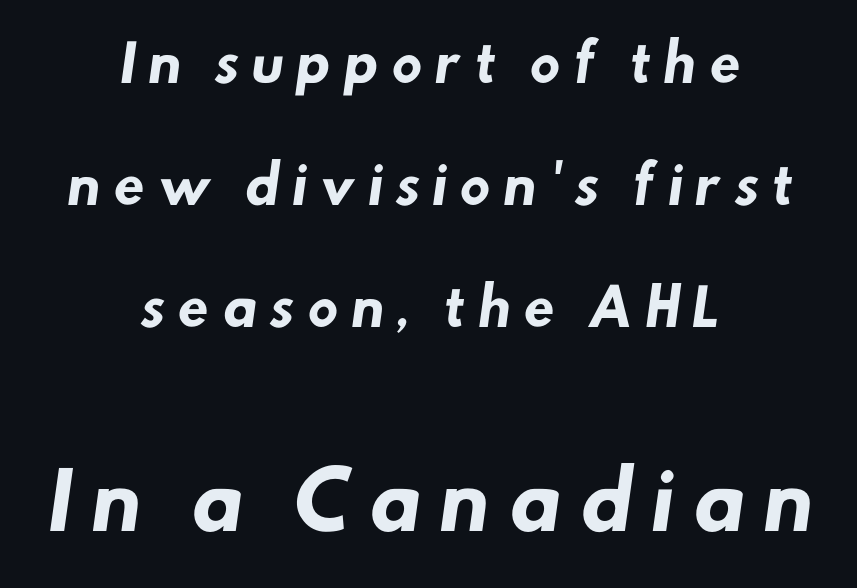
{"serif": "no", "bold": "yes", "weight": "heavy", "width": "normal", "stroke_contrast": "low", "x_height": "small", "monospaced": "no", "underline": "no", "align": "center", "line_spacing": "loose", "line_spacing_ratio": 2.39, "letter_spacing": "wide", "letter_spacing_em": 0.23, "larger_block": "second", "size_ratio": 1.51, "glyph_px": 77}
